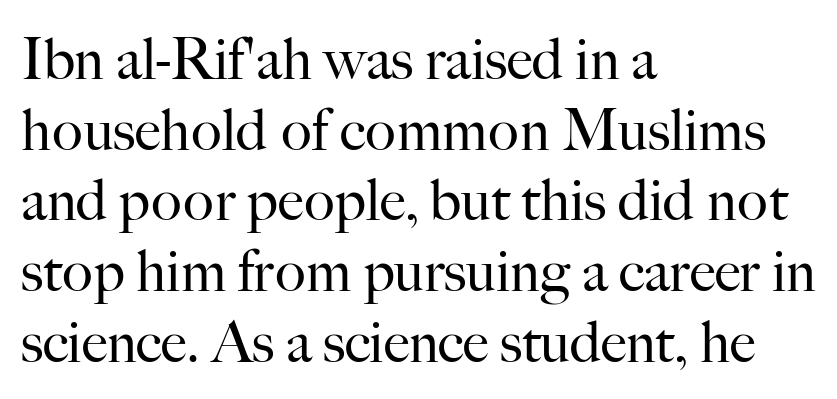
The letterforms sit shoulder to shoulder at normal distance. Proportional: the letters do not fall into vertical columns. Anything drawn beneath the words? Only blank space. Casual observation: everything's shoved over to the left.
